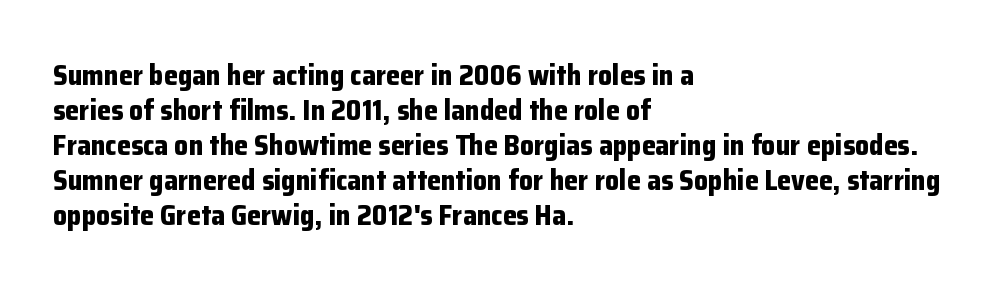
The image shows 28 px bold sans-serif type, upright; set left-aligned, normal line spacing (1.25x), normal letter spacing, not underlined; low stroke contrast and a medium x-height.
